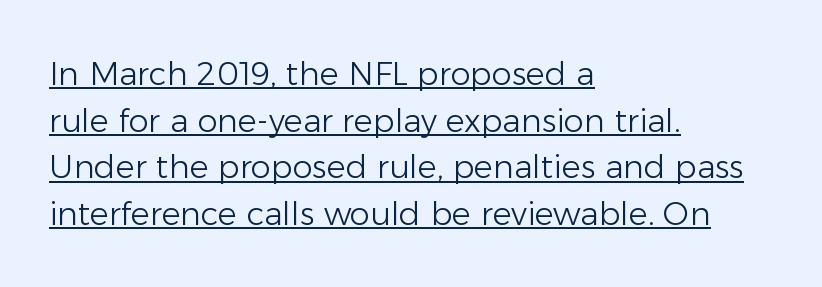
{"serif": "no", "italic": "no", "bold": "no", "weight": "light", "width": "normal", "stroke_contrast": "low", "x_height": "medium", "monospaced": "no", "underline": "yes", "align": "left", "line_spacing": "normal", "line_spacing_ratio": 1.46, "letter_spacing": "normal", "letter_spacing_em": 0.0, "glyph_px": 32}
